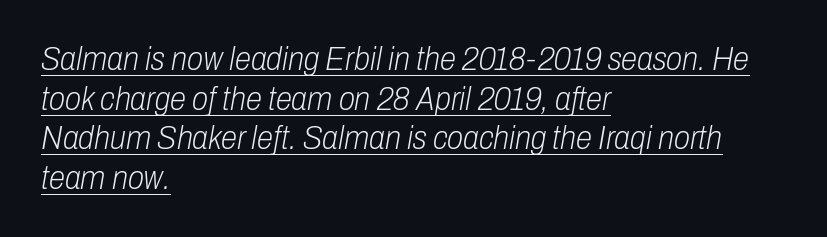
{"italic": "yes", "lean": "right", "slant_degrees": 10, "bold": "no", "weight": "light", "width": "condensed", "stroke_contrast": "low", "x_height": "medium", "monospaced": "no", "underline": "yes", "align": "left", "line_spacing_ratio": 1.2, "letter_spacing": "normal", "letter_spacing_em": 0.0, "glyph_px": 33}
